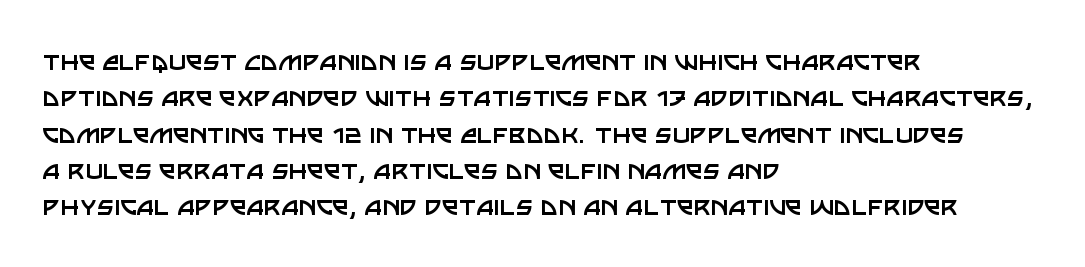
The foot of each line stays bare and open. The font family rendered here belongs to the sans-serif group. Note the varied advance widths — an 'i' is clearly narrower than an 'm'. A classic flush-left, rag-right setting is used for this passage. The letterforms sit shoulder to shoulder at normal distance.
